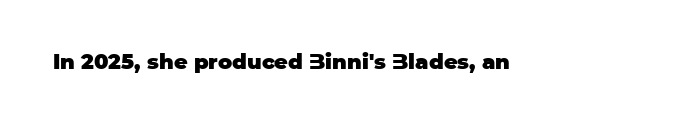
The image shows 21 px bold type, upright; set normal letter spacing, not underlined.
